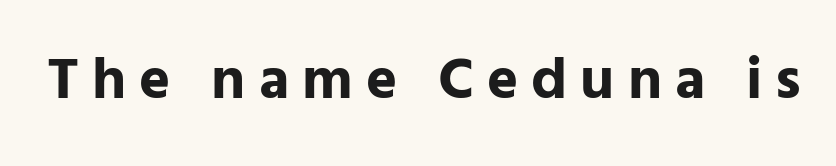
This sample uses an upright cut, with every glyph sitting square on the baseline. The face used here is a sans, in the tradition of grotesques and geometrics. The passage shown is typed in a proportional face where columns would drift. The rendering uses a bold face; every stroke is thick and dark.
